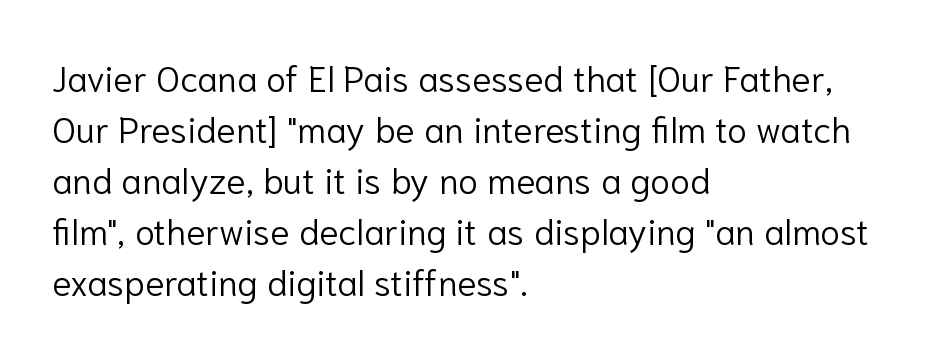
The image shows 36 px light sans-serif type, upright; set left-aligned, normal line spacing (1.42x), normal letter spacing, not underlined; low stroke contrast and a medium x-height.
